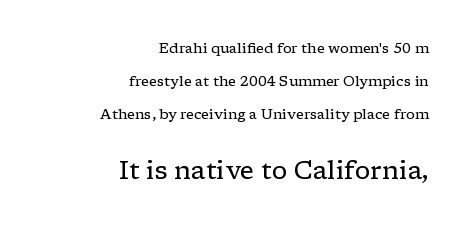
{"italic": "no", "bold": "no", "underline": "no", "align": "right", "line_spacing": "loose", "line_spacing_ratio": 2.34, "letter_spacing": "normal", "letter_spacing_em": 0.0, "larger_block": "second", "size_ratio": 1.79, "glyph_px": 25}
